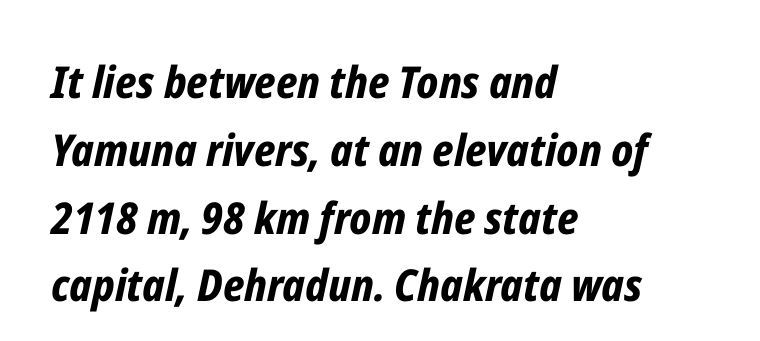
The image shows 44 px bold, condensed type, italic (leaning right); set left-aligned, normal line spacing (1.54x), normal letter spacing, not underlined; low stroke contrast and a medium x-height.
